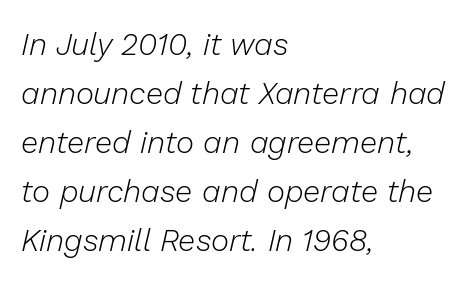
The image shows 31 px light type, italic (leaning right); set left-aligned, normal line spacing (1.58x), normal letter spacing, not underlined; low stroke contrast and a medium x-height.
